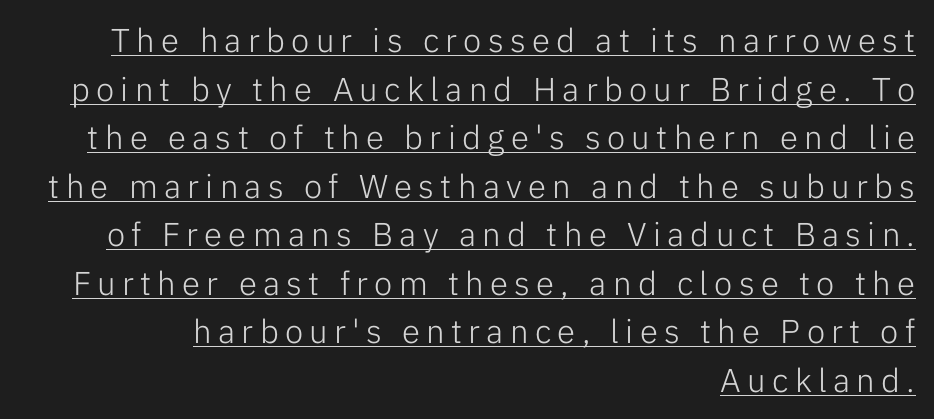
{"serif": "no", "italic": "no", "bold": "no", "weight": "light", "width": "normal", "stroke_contrast": "low", "x_height": "medium", "monospaced": "no", "underline": "yes", "align": "right", "line_spacing": "normal", "line_spacing_ratio": 1.47, "glyph_px": 33}
